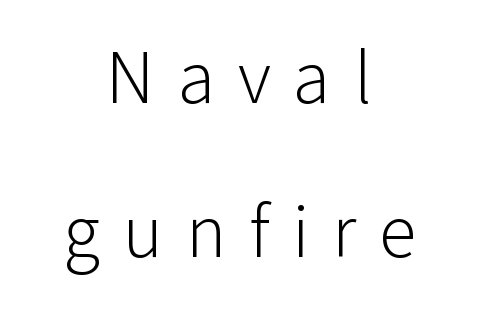
Q: Is the text bold? A: No.
Q: Is the text italic (slanted)? A: No, it is upright.
Q: Is the typeface a serif or a sans-serif typeface? A: Sans-serif.
Q: Is the text underlined? A: No.
Q: How is the paragraph aligned? A: Centered.
Q: Is the spacing between letters normal or unusually wide? A: Unusually wide.
Q: Is the spacing between lines tight, normal or loose? A: Loose.
Q: Width (condensed, normal, or wide)? A: Normal.
Q: Stroke contrast? A: Low.
Q: x-height? A: Medium.
Q: Monospaced? A: No.
